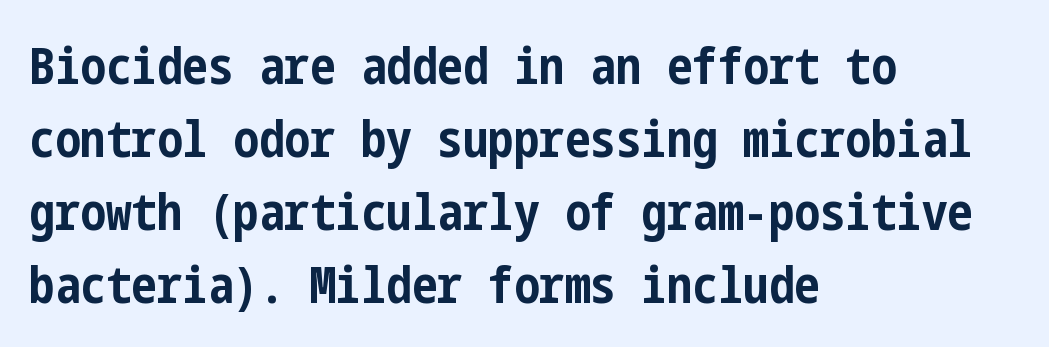
Bare-footed words on every line. Tracking here is standard; glyphs follow each other at the usual distance. The lines are quadded left. Every letter is thick-stroked: bold, no question. The lettering holds an erect, upright posture throughout. Note: no serifs on the glyphs.
